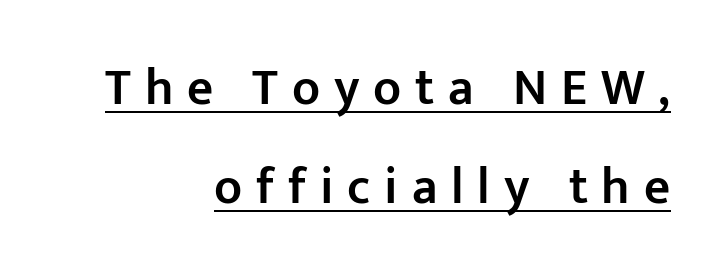
{"serif": "no", "italic": "no", "bold": "semi", "weight": "semibold", "width": "normal", "stroke_contrast": "low", "x_height": "medium", "monospaced": "no", "underline": "yes", "align": "right", "line_spacing": "loose", "line_spacing_ratio": 1.94, "letter_spacing": "wide", "letter_spacing_em": 0.27, "glyph_px": 51}
